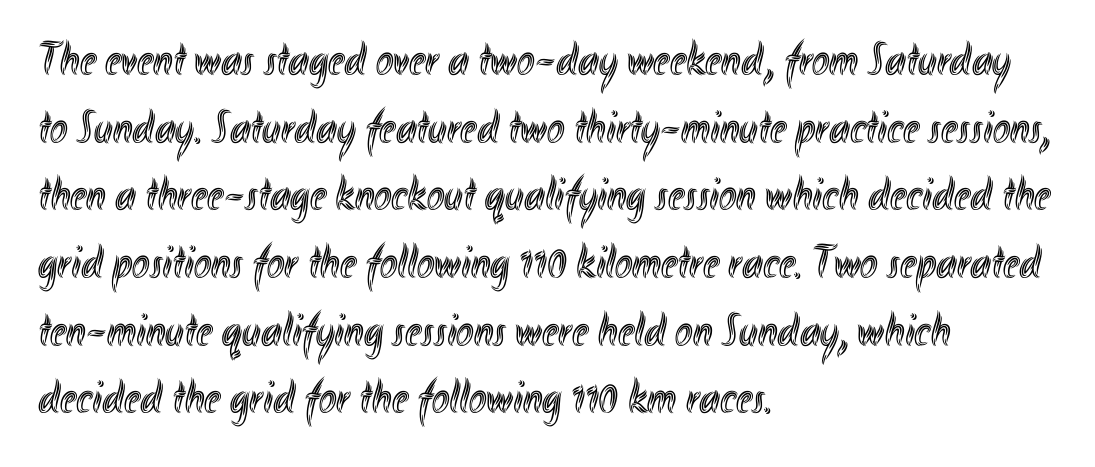
The image shows 47 px condensed type; set left-aligned, normal line spacing (1.44x), normal letter spacing, not underlined; a small x-height.
